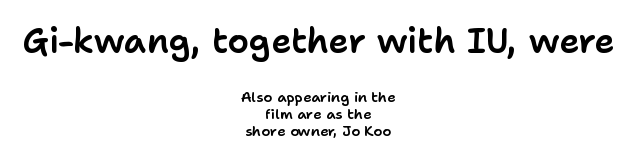
Q: Is the text italic (slanted)? A: No, it is upright.
Q: Is the typeface a serif or a sans-serif typeface? A: Sans-serif.
Q: Is the text underlined? A: No.
Q: How is the paragraph aligned? A: Centered.
Q: Is the spacing between letters normal or unusually wide? A: Normal.
Q: Which block of text is set in a larger size, the first (top) or the second (bottom)? A: The first (top) one.
Q: Width (condensed, normal, or wide)? A: Normal.
Q: Stroke contrast? A: Low.
Q: x-height? A: Medium.
Q: Monospaced? A: No.
